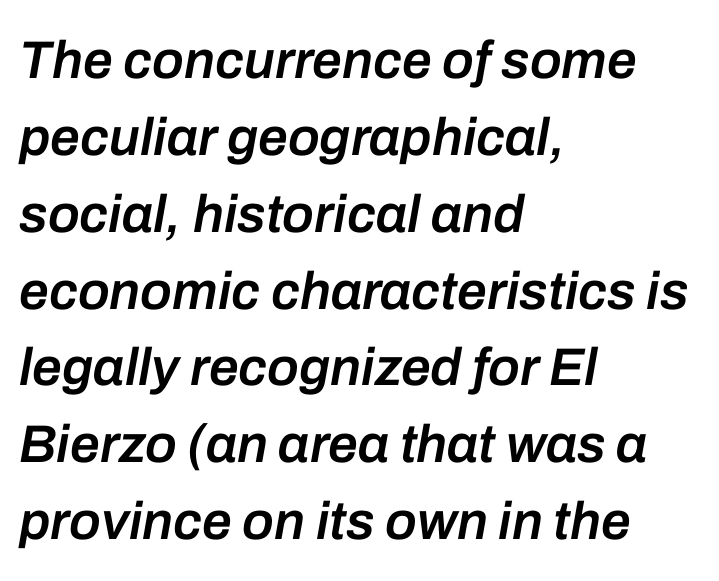
Does the leading feel generous? No, just average. Is the letter spacing exaggerated? No — it looks like the ordinary default. Strokes here are thickened, but only to semibold level. Descender tails drop into unmarked territory.
